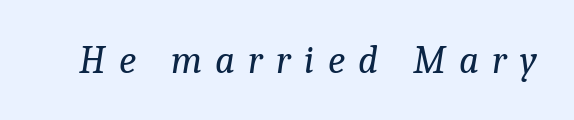
The image shows 39 px regular-weight serif type, italic (leaning right); set unusually wide letter spacing (+0.34 em), not underlined; low stroke contrast and a medium x-height.
